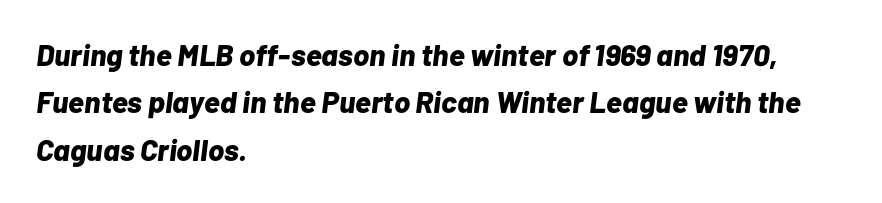
The passage shown is emphatically bold. Teacher's note: observe the even left margin — that is flush-left alignment. In terms of leading, this rendering sits right in the middle. The area under the type is left untouched.
